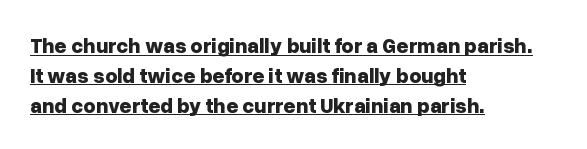
Q: Is the text bold? A: Yes.
Q: Is the text italic (slanted)? A: No, it is upright.
Q: Is the text underlined? A: Yes.
Q: How is the paragraph aligned? A: Left-aligned.
Q: Is the spacing between letters normal or unusually wide? A: Normal.
Q: Is the spacing between lines tight, normal or loose? A: Normal.
